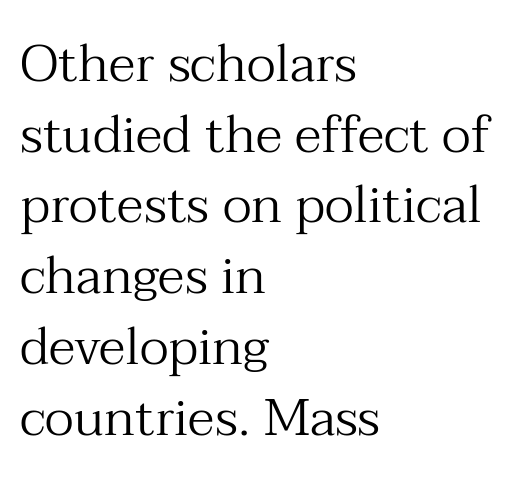
The image shows 52 px regular-weight serif type, upright; set left-aligned, normal line spacing (1.36x), normal letter spacing, not underlined; medium stroke contrast and a medium x-height.
